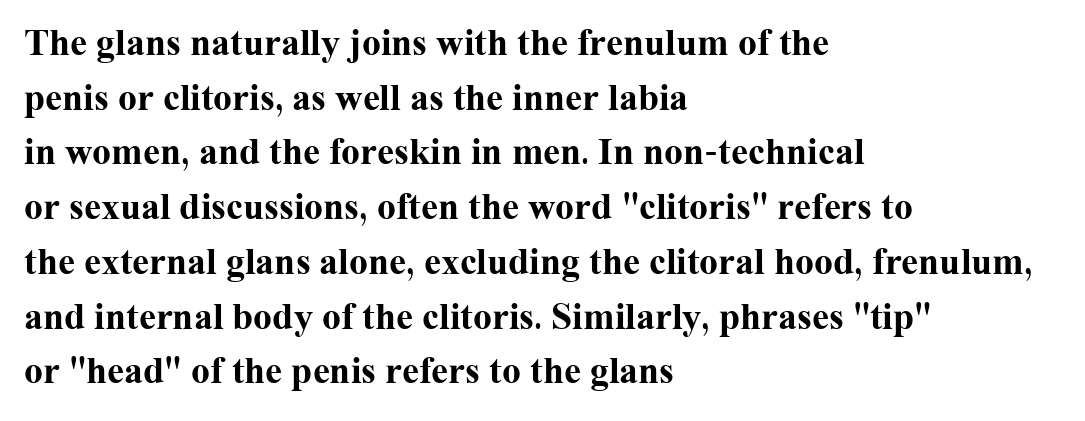
{"serif": "yes", "italic": "no", "bold": "yes", "weight": "bold", "width": "normal", "stroke_contrast": "medium", "x_height": "medium", "monospaced": "no", "underline": "no", "align": "left", "line_spacing": "normal", "line_spacing_ratio": 1.44, "letter_spacing": "normal", "letter_spacing_em": 0.0, "glyph_px": 38}
